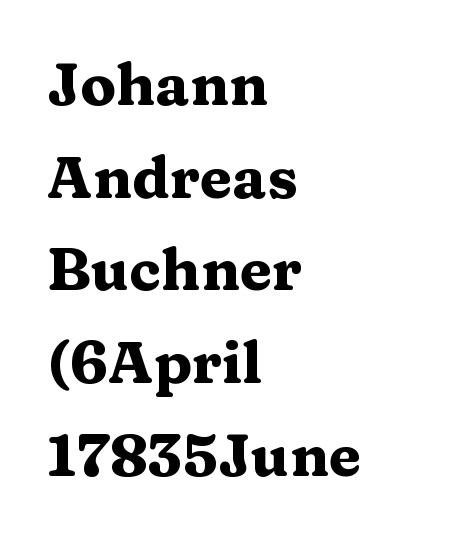
{"serif": "yes", "italic": "no", "bold": "yes", "weight": "heavy", "width": "wide", "stroke_contrast": "medium", "x_height": "medium", "monospaced": "no", "underline": "no", "align": "left", "line_spacing": "normal", "line_spacing_ratio": 1.57, "letter_spacing": "normal", "letter_spacing_em": 0.0, "glyph_px": 59}
